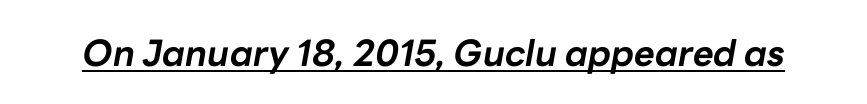
The image shows 36 px bold type, italic (leaning right); set normal letter spacing, underlined; low stroke contrast and a medium x-height.
